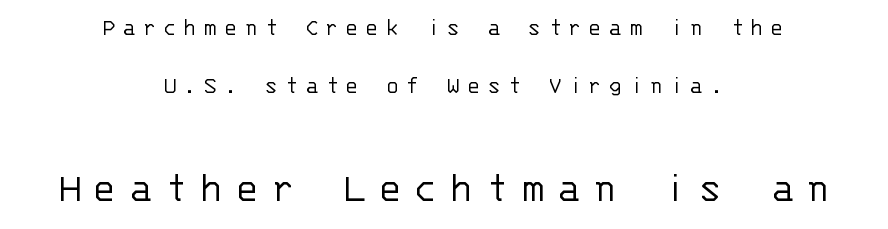
The image shows 44 px light sans-serif type, upright, monospaced; set centered, loose line spacing (2.32x), unusually wide letter spacing (+0.27 em), not underlined; the second (bottom) block is 1.76x larger; low stroke contrast and a large x-height.
